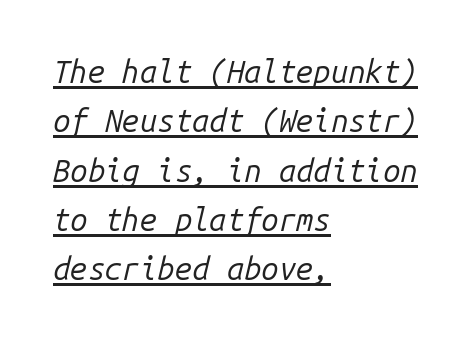
Students, observe the line beneath the letters — that is underlining. The specimen reads as italic at a glance. These lines are rendered in a fixed-pitch font. The rendering keeps characters at their native spacing. Weight: regular or lighter.
